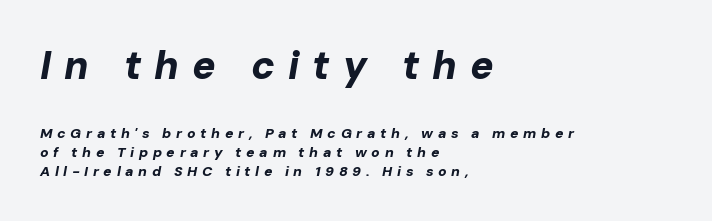
Q: Is the text bold? A: Yes.
Q: Is the text italic (slanted)? A: Yes, it leans right by about 10 degrees.
Q: Is the text underlined? A: No.
Q: How is the paragraph aligned? A: Left-aligned.
Q: Is the spacing between letters normal or unusually wide? A: Unusually wide.
Q: Is the spacing between lines tight, normal or loose? A: Normal.
Q: Which block of text is set in a larger size, the first (top) or the second (bottom)? A: The first (top) one.
Q: Width (condensed, normal, or wide)? A: Normal.
Q: Stroke contrast? A: Low.
Q: x-height? A: Medium.
Q: Monospaced? A: No.
